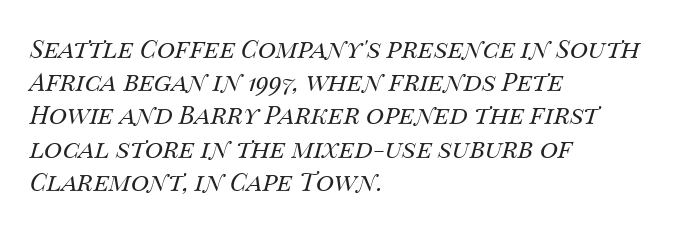
{"italic": "yes", "lean": "right", "slant_degrees": 14, "bold": "no", "underline": "no", "align": "left", "line_spacing": "normal", "line_spacing_ratio": 1.33, "letter_spacing": "normal", "letter_spacing_em": 0.0, "glyph_px": 25}
